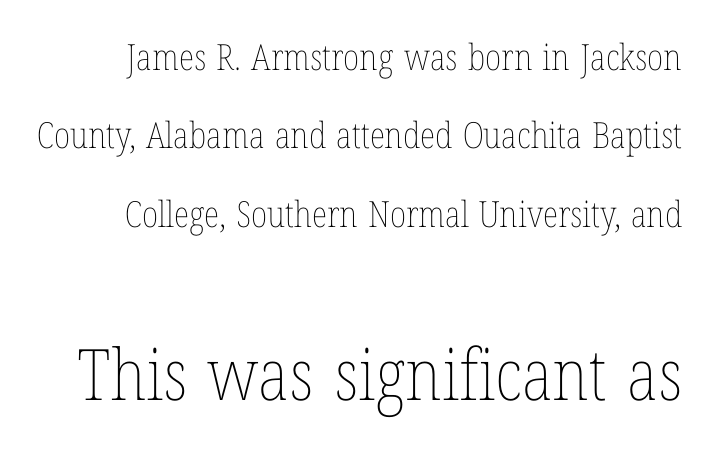
{"italic": "no", "bold": "no", "weight": "thin", "width": "condensed", "stroke_contrast": "low", "x_height": "medium", "monospaced": "no", "underline": "no", "line_spacing": "loose", "line_spacing_ratio": 2.18, "letter_spacing": "normal", "letter_spacing_em": 0.0, "larger_block": "second", "size_ratio": 1.97, "glyph_px": 71}
